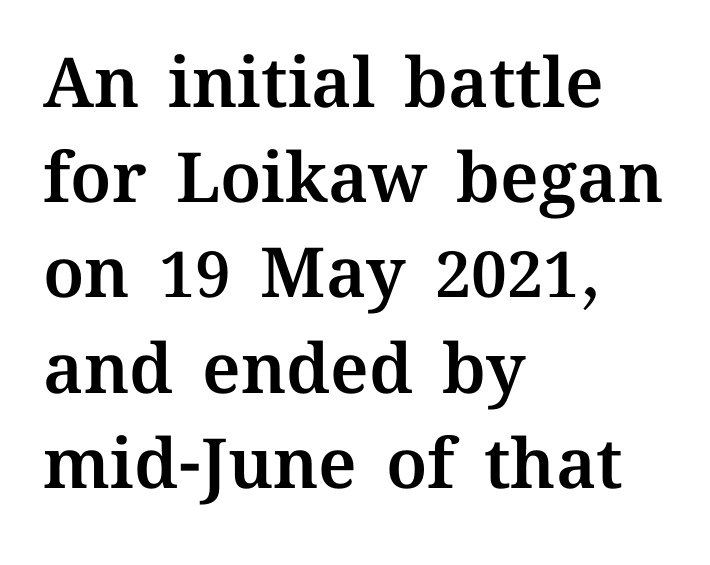
{"italic": "no", "width": "normal", "stroke_contrast": "medium", "x_height": "medium", "monospaced": "no", "underline": "no", "align": "left", "line_spacing": "normal", "line_spacing_ratio": 1.38, "letter_spacing": "normal", "letter_spacing_em": 0.0, "glyph_px": 69}
